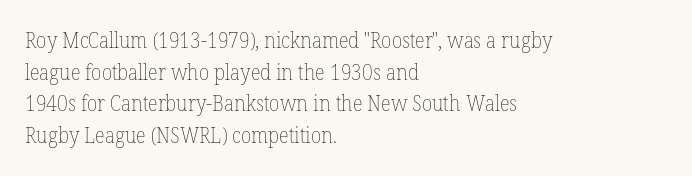
Style check: upright. Leftover space on each line is placed entirely after the last word. The rows are spaced the way most documents space them. The font is comparable to plain body text, perhaps lighter. Honestly, there is no underline to notice here at all. Nobody touched the tracking dial on this one.
